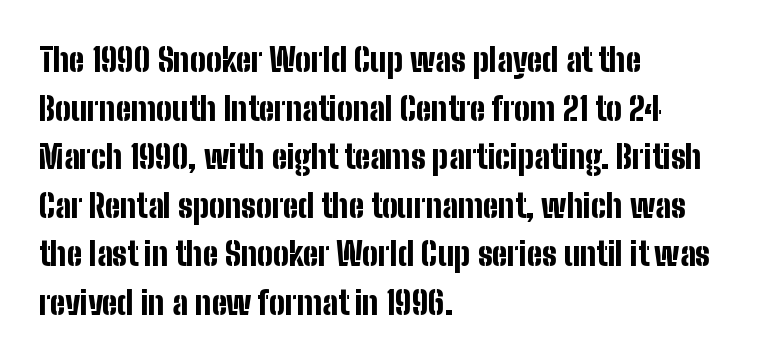
Q: Is the text bold? A: Yes.
Q: Is the text italic (slanted)? A: No, it is upright.
Q: Is the typeface a serif or a sans-serif typeface? A: Sans-serif.
Q: Is the text underlined? A: No.
Q: How is the paragraph aligned? A: Left-aligned.
Q: Is the spacing between letters normal or unusually wide? A: Normal.
Q: Is the spacing between lines tight, normal or loose? A: Normal.
Q: Width (condensed, normal, or wide)? A: Condensed.
Q: Stroke contrast? A: Low.
Q: x-height? A: Medium.
Q: Monospaced? A: No.
